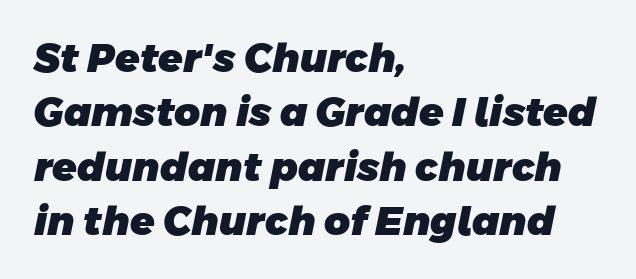
This rendering uses left alignment, leaving the right contour irregular. What weight is shown? A full bold with thick strokes. Nobody drew a line under any word here. Each letter keeps its own natural width here, so spacing adapts to shape. These lines keep a tight, regular rhythm from letter to letter. Are there feet on the stems? There aren't — it's a sans.
